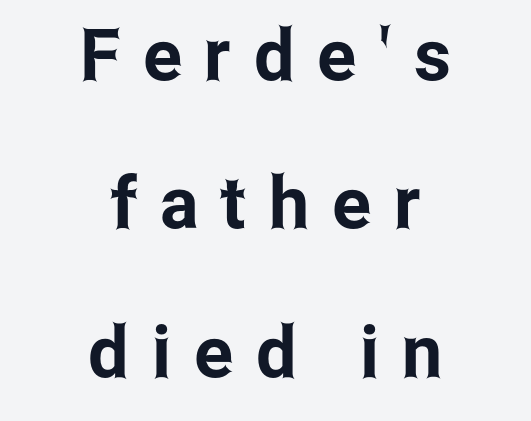
{"serif": "no", "italic": "no", "width": "condensed", "stroke_contrast": "low", "x_height": "medium", "monospaced": "no", "underline": "no", "align": "center", "line_spacing": "loose", "line_spacing_ratio": 2.06, "letter_spacing": "wide", "letter_spacing_em": 0.32, "glyph_px": 72}
